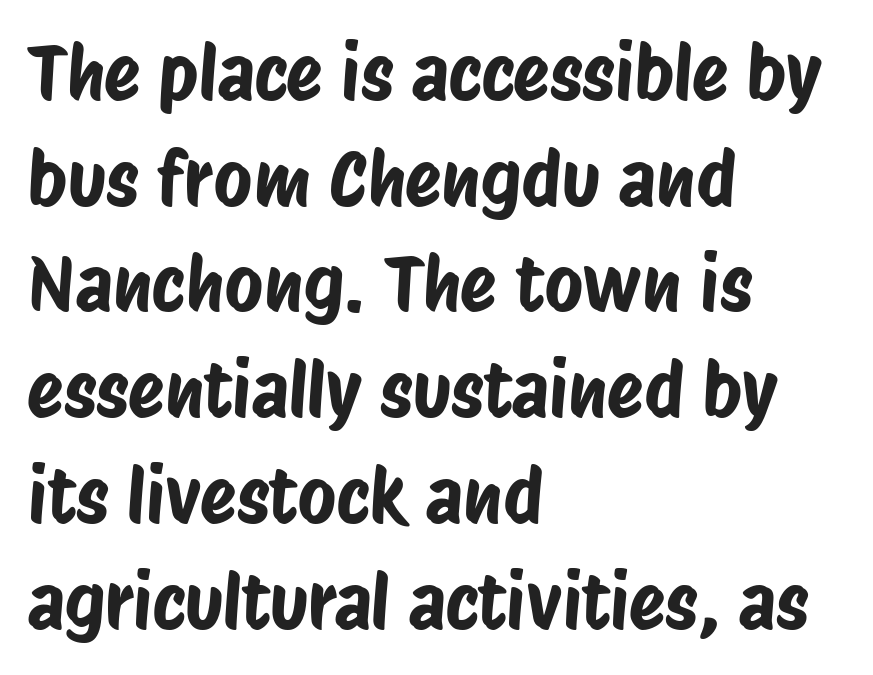
{"serif": "no", "width": "condensed", "stroke_contrast": "low", "x_height": "large", "monospaced": "no", "underline": "no", "align": "left", "line_spacing": "normal", "line_spacing_ratio": 1.41, "letter_spacing": "normal", "letter_spacing_em": 0.0, "glyph_px": 75}
